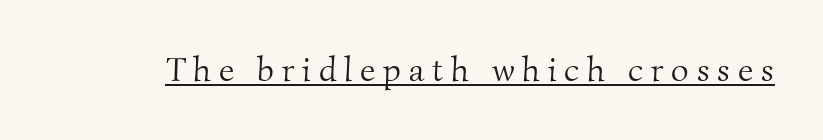
{"serif": "yes", "bold": "no", "weight": "light", "width": "normal", "stroke_contrast": "medium", "x_height": "small", "monospaced": "no", "underline": "yes", "letter_spacing": "wide", "letter_spacing_em": 0.23, "glyph_px": 34}
